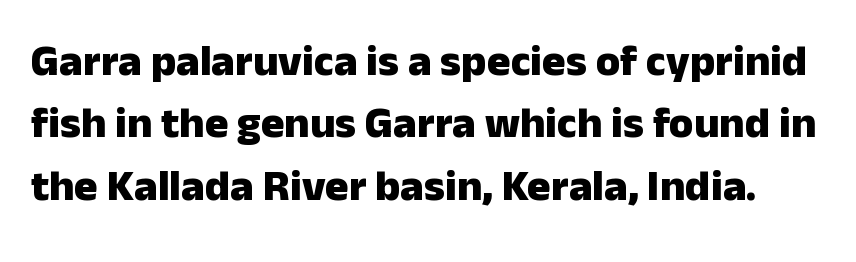
Short note: letters normally spaced. Nope, no serifs anywhere on these letters. The sample has been set heavy, in full bold. The line-height multiplier appears to be the usual default. The passage shown is typed in a proportional face where columns would drift.
